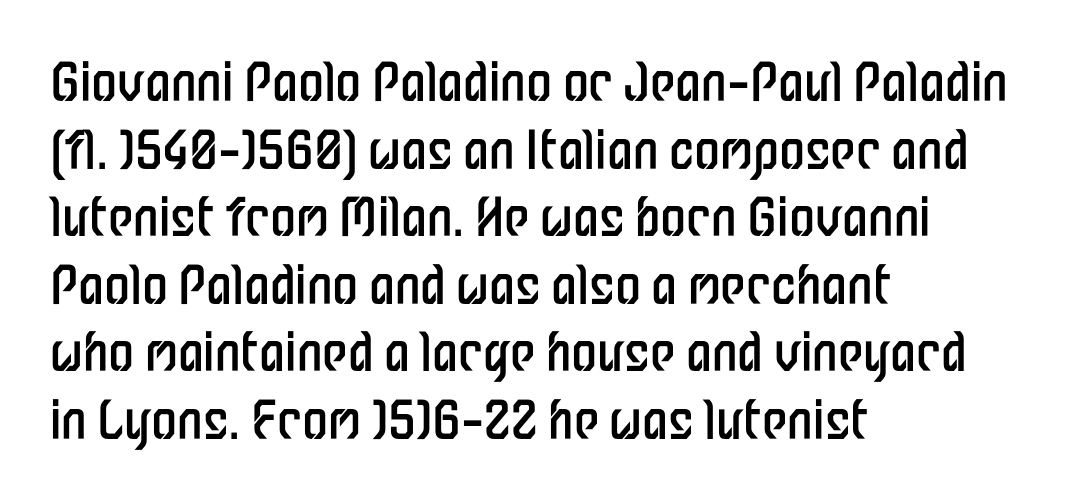
The image shows 52 px regular-weight, condensed sans-serif type, upright; set left-aligned, normal line spacing (1.3x), normal letter spacing, not underlined; low stroke contrast and a medium x-height.
